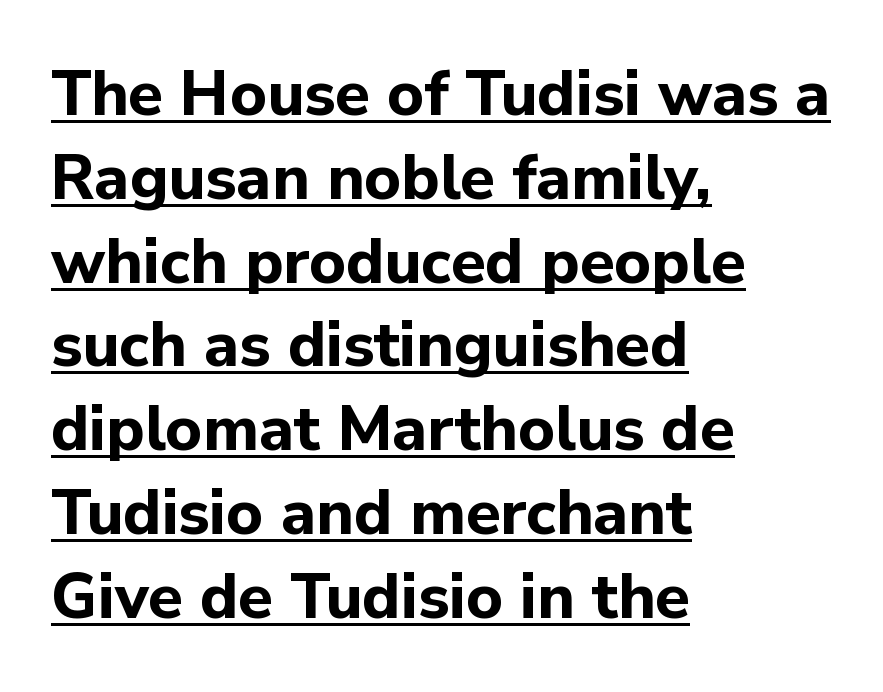
Q: Is the text bold? A: Yes.
Q: Is the text italic (slanted)? A: No, it is upright.
Q: Is the typeface a serif or a sans-serif typeface? A: Sans-serif.
Q: Is the text underlined? A: Yes.
Q: How is the paragraph aligned? A: Left-aligned.
Q: Is the spacing between letters normal or unusually wide? A: Normal.
Q: Is the spacing between lines tight, normal or loose? A: Normal.
Q: Width (condensed, normal, or wide)? A: Normal.
Q: Stroke contrast? A: Low.
Q: x-height? A: Medium.
Q: Monospaced? A: No.
